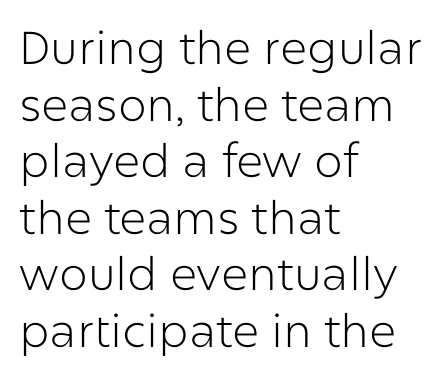
The image shows 46 px light sans-serif type, upright; set left-aligned, line spacing 1.23x, normal letter spacing, not underlined; low stroke contrast and a medium x-height.
